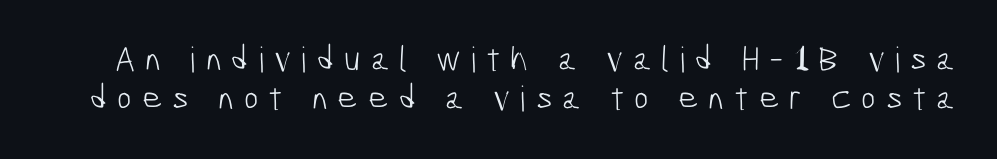
The image shows 35 px light, condensed sans-serif type; set tight line spacing (1.12x), unusually wide letter spacing (+0.28 em), not underlined; low stroke contrast and a medium x-height.
